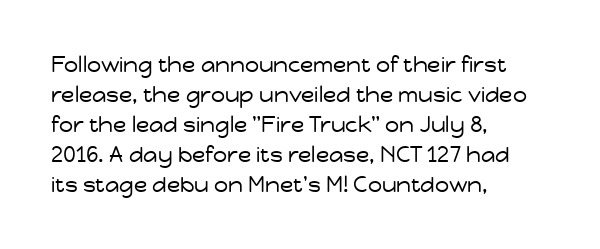
Reading down the column, the eye jumps a familiar distance to each next line. Left-aligned paragraph, ragged on the right. Check under the words: just untouched page. Nope, not italic — everything's standing straight.
